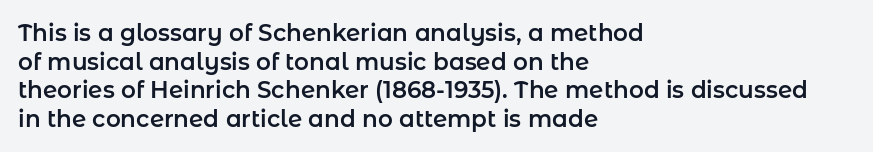
Q: Is the text italic (slanted)? A: No, it is upright.
Q: Is the text underlined? A: No.
Q: How is the paragraph aligned? A: Left-aligned.
Q: Is the spacing between letters normal or unusually wide? A: Normal.
Q: Is the spacing between lines tight, normal or loose? A: Normal.
